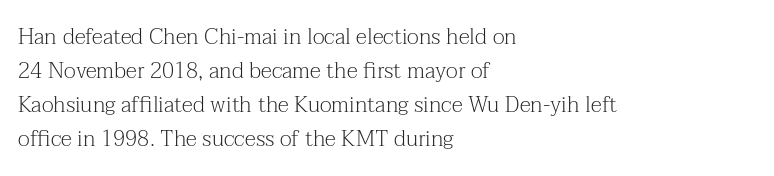
The image shows 22 px text type, upright; set left-aligned, normal line spacing (1.54x), normal letter spacing, not underlined.
